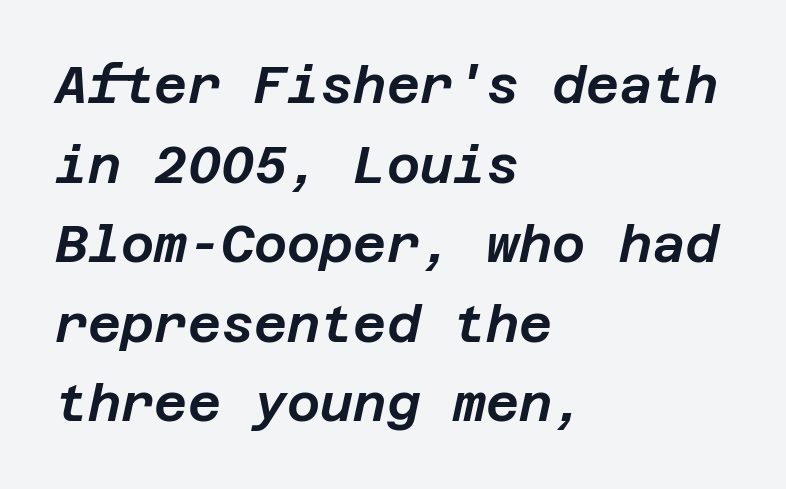
Q: Is the text italic (slanted)? A: Yes, it leans right by about 12 degrees.
Q: Is the text underlined? A: No.
Q: How is the paragraph aligned? A: Left-aligned.
Q: Is the spacing between letters normal or unusually wide? A: Normal.
Q: Is the spacing between lines tight, normal or loose? A: Normal.
Q: Width (condensed, normal, or wide)? A: Normal.
Q: Stroke contrast? A: Low.
Q: x-height? A: Large.
